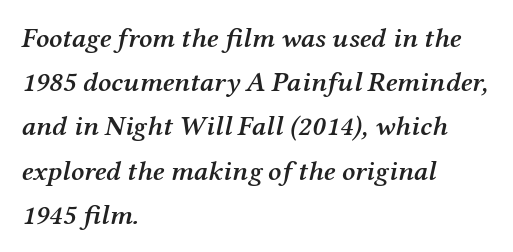
Honestly, the letter spacing is just normal — you wouldn't notice it. Quick note: interline space is typical. A fair bit of extra ink — the face is semibold, not bold. The text was rendered using a seriffed face with decorative stroke endings. Notice how the stems are inclined rather than vertical — that's the hallmark of italics. Think of a printed novel: that variable character pitch is what you see here.
